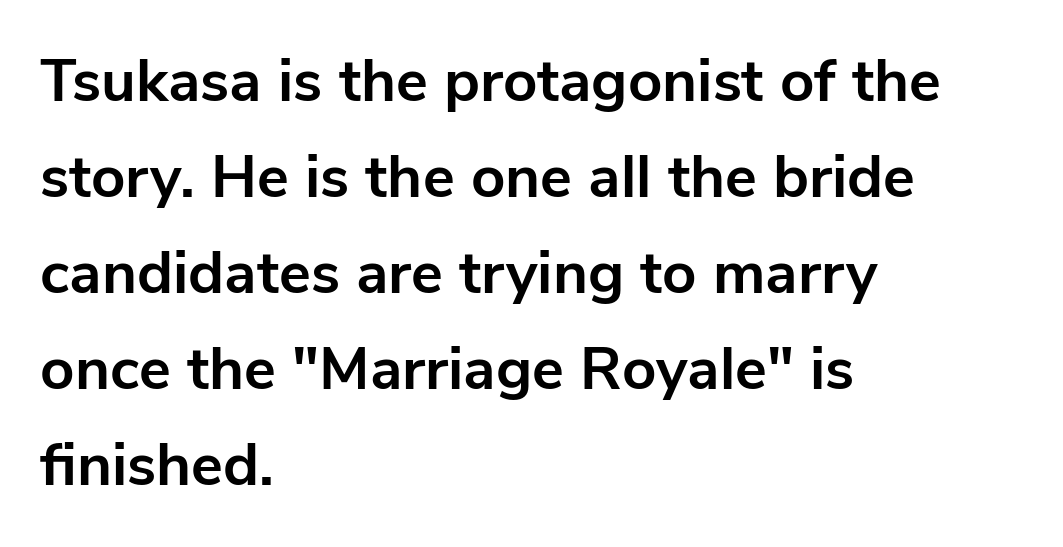
{"serif": "no", "italic": "no", "bold": "yes", "weight": "bold", "width": "normal", "stroke_contrast": "low", "x_height": "medium", "monospaced": "no", "underline": "no", "align": "left", "line_spacing": "normal", "line_spacing_ratio": 1.6, "letter_spacing": "normal", "letter_spacing_em": 0.0, "glyph_px": 60}
